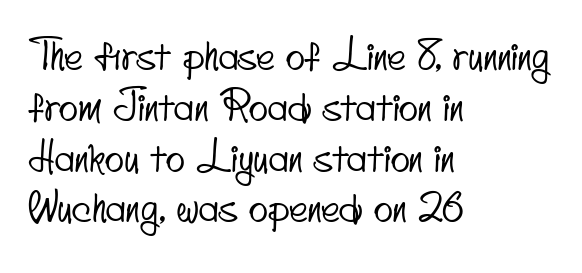
The image shows 40 px condensed sans-serif type; set left-aligned, normal line spacing (1.27x), normal letter spacing, not underlined; low stroke contrast and a small x-height.
